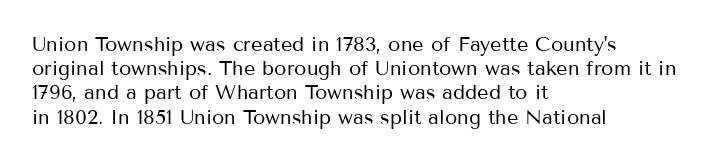
Q: Is the text bold? A: No.
Q: Is the text italic (slanted)? A: No, it is upright.
Q: Is the text underlined? A: No.
Q: How is the paragraph aligned? A: Left-aligned.
Q: Is the spacing between letters normal or unusually wide? A: Normal.
